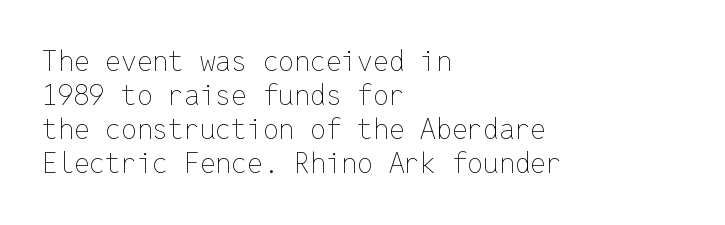
Q: Is the text bold? A: No.
Q: Is the text italic (slanted)? A: No, it is upright.
Q: Is the text underlined? A: No.
Q: How is the paragraph aligned? A: Left-aligned.
Q: Is the spacing between letters normal or unusually wide? A: Normal.
Q: Width (condensed, normal, or wide)? A: Normal.
Q: Stroke contrast? A: Low.
Q: x-height? A: Medium.
Q: Monospaced? A: Yes.
